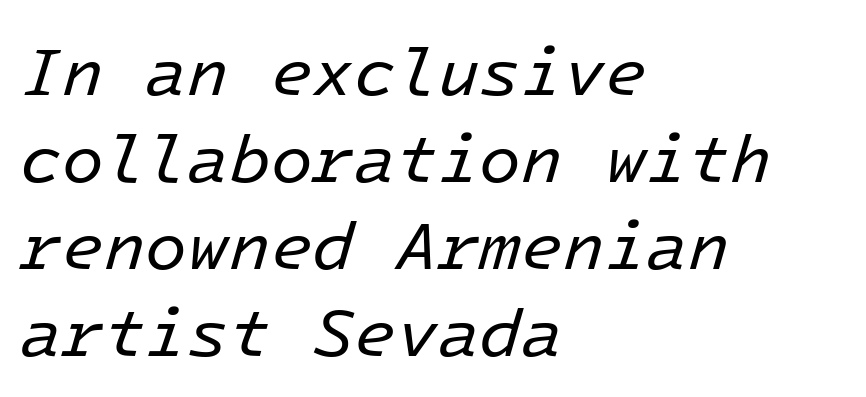
{"italic": "yes", "lean": "right", "slant_degrees": 16, "bold": "no", "weight": "regular", "width": "normal", "stroke_contrast": "low", "x_height": "medium", "monospaced": "yes", "underline": "no", "align": "left", "line_spacing": "normal", "line_spacing_ratio": 1.28, "letter_spacing": "normal", "letter_spacing_em": 0.0, "glyph_px": 68}
